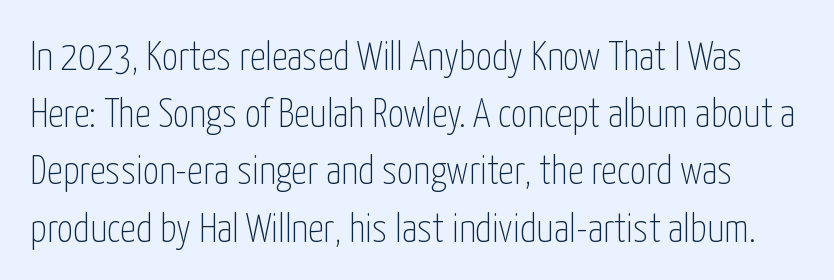
Q: Is the text bold? A: No.
Q: Is the text italic (slanted)? A: No, it is upright.
Q: Is the typeface a serif or a sans-serif typeface? A: Sans-serif.
Q: Is the text underlined? A: No.
Q: Is the spacing between letters normal or unusually wide? A: Normal.
Q: Is the spacing between lines tight, normal or loose? A: Normal.
Q: Width (condensed, normal, or wide)? A: Condensed.
Q: Stroke contrast? A: Low.
Q: x-height? A: Medium.
Q: Monospaced? A: No.
